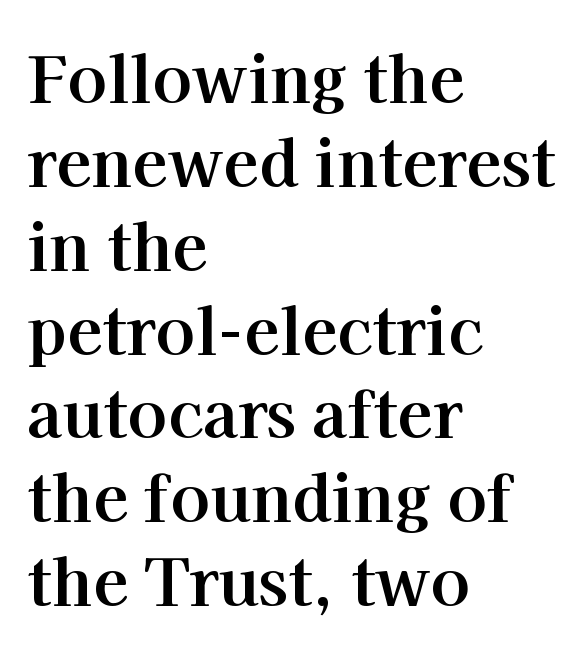
{"serif": "yes", "italic": "no", "bold": "yes", "weight": "bold", "width": "normal", "stroke_contrast": "high", "x_height": "medium", "monospaced": "no", "underline": "no", "align": "left", "line_spacing": "normal", "line_spacing_ratio": 1.29, "letter_spacing": "normal", "letter_spacing_em": 0.0, "glyph_px": 65}
